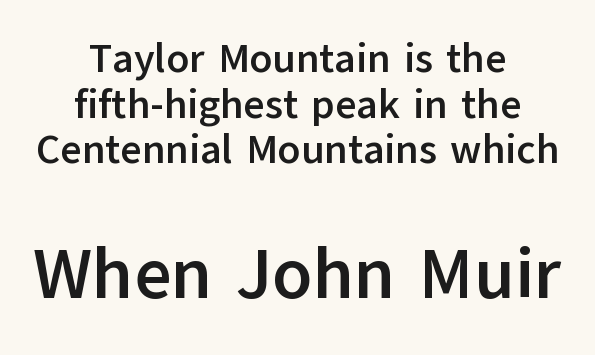
The image shows 72 px semibold sans-serif type, upright; set centered, tight line spacing (1.11x), normal letter spacing, not underlined; the second (bottom) block is 1.76x larger; low stroke contrast and a medium x-height.
